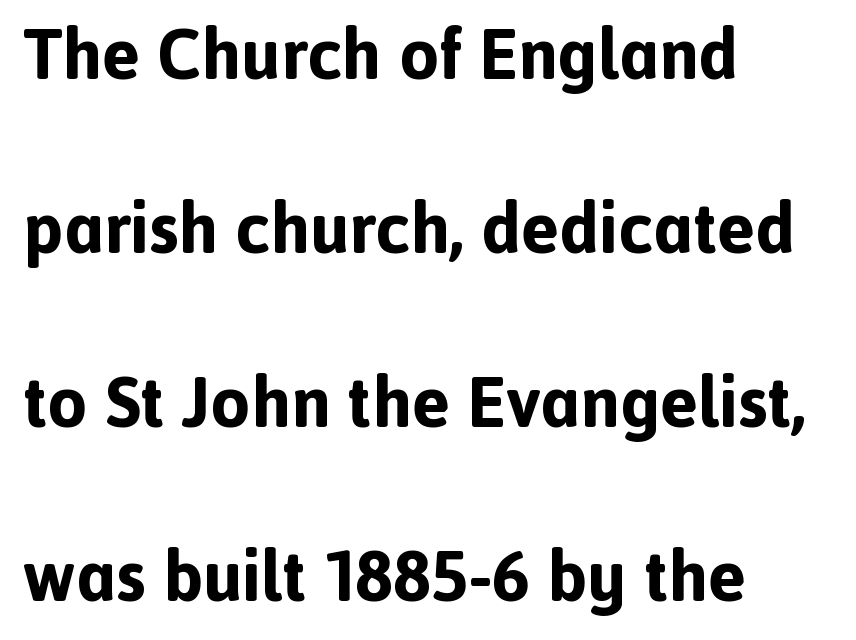
Q: Is the text bold? A: Yes.
Q: Is the text italic (slanted)? A: No, it is upright.
Q: Is the typeface a serif or a sans-serif typeface? A: Sans-serif.
Q: Is the text underlined? A: No.
Q: How is the paragraph aligned? A: Left-aligned.
Q: Is the spacing between letters normal or unusually wide? A: Normal.
Q: Is the spacing between lines tight, normal or loose? A: Loose.
Q: Width (condensed, normal, or wide)? A: Normal.
Q: x-height? A: Medium.
Q: Monospaced? A: No.
